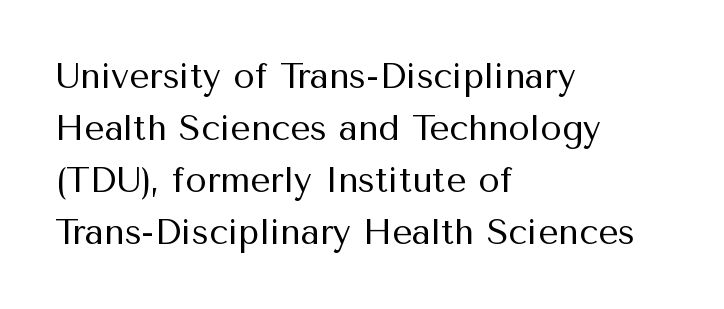
The letterforms sit at book weight or below. Normally led — the rows are evenly, conventionally spaced. The paragraph shown leans on its left margin. You could not count columns in this text — the font is proportionally spaced. Honestly, there is no underline to notice here at all.
